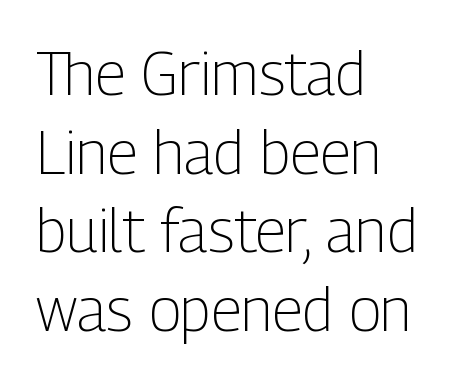
{"serif": "no", "italic": "no", "bold": "no", "weight": "light", "width": "condensed", "stroke_contrast": "low", "x_height": "medium", "monospaced": "no", "underline": "no", "align": "left", "line_spacing": "normal", "line_spacing_ratio": 1.31, "letter_spacing": "normal", "letter_spacing_em": 0.0, "glyph_px": 60}
